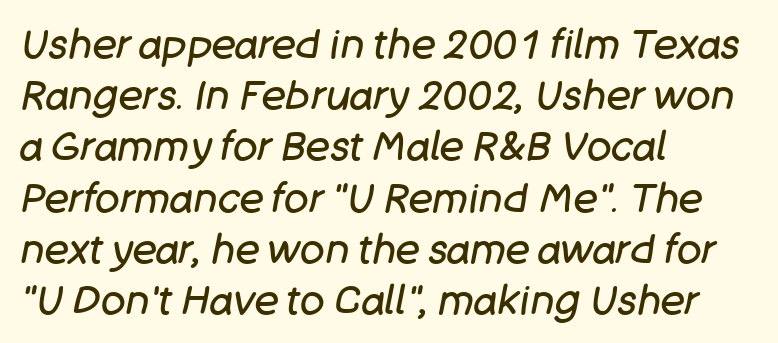
The image shows 41 px regular-weight type, italic (leaning right); set left-aligned, normal line spacing (1.25x), normal letter spacing, not underlined; low stroke contrast and a large x-height.
